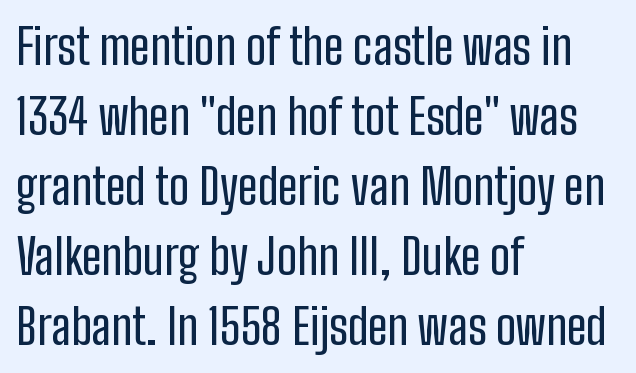
{"serif": "no", "italic": "no", "width": "condensed", "stroke_contrast": "low", "x_height": "medium", "monospaced": "no", "underline": "no", "align": "left", "line_spacing": "normal", "line_spacing_ratio": 1.43, "letter_spacing": "normal", "letter_spacing_em": 0.0, "glyph_px": 49}
